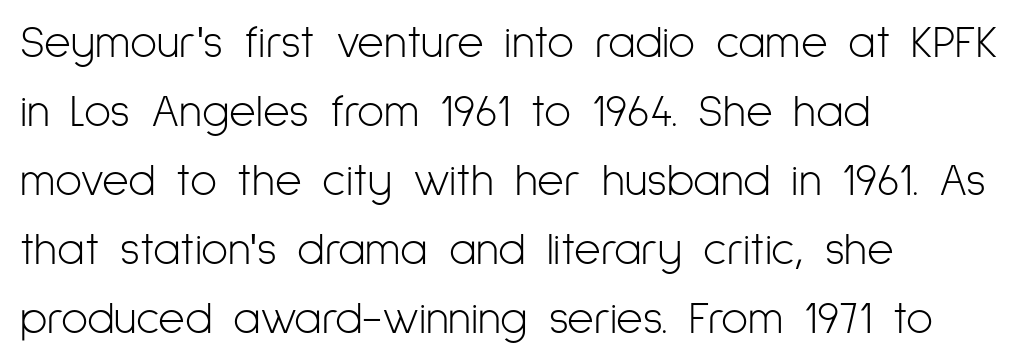
Q: Is the text bold? A: No.
Q: Is the text italic (slanted)? A: No, it is upright.
Q: Is the typeface a serif or a sans-serif typeface? A: Sans-serif.
Q: Is the text underlined? A: No.
Q: How is the paragraph aligned? A: Left-aligned.
Q: Is the spacing between letters normal or unusually wide? A: Normal.
Q: Is the spacing between lines tight, normal or loose? A: Normal.
Q: Width (condensed, normal, or wide)? A: Condensed.
Q: Stroke contrast? A: Low.
Q: x-height? A: Medium.
Q: Monospaced? A: No.
